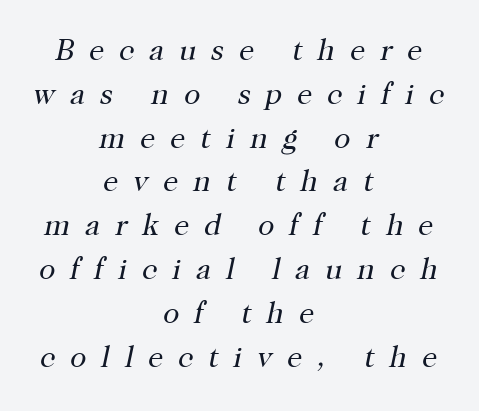
There's an unmistakable incline to the writing here. The leading is moderate, giving the passage an even texture. Note the varied advance widths — an 'i' is clearly narrower than an 'm'. Unlike a clean sans, this face finishes its strokes with serifs.
